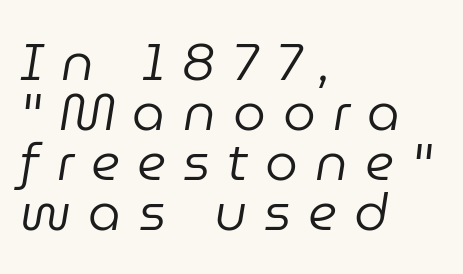
The image shows 52 px regular-weight type, italic (leaning right); set left-aligned, tight line spacing (0.96x), unusually wide letter spacing (+0.33 em), not underlined; low stroke contrast and a medium x-height.
